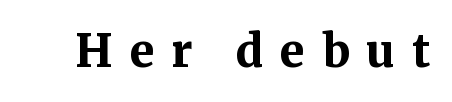
Q: Is the text bold? A: Yes.
Q: Is the text italic (slanted)? A: No, it is upright.
Q: Is the typeface a serif or a sans-serif typeface? A: Serif.
Q: Is the text underlined? A: No.
Q: Is the spacing between letters normal or unusually wide? A: Unusually wide.
Q: Width (condensed, normal, or wide)? A: Normal.
Q: Stroke contrast? A: Medium.
Q: x-height? A: Medium.
Q: Monospaced? A: No.
